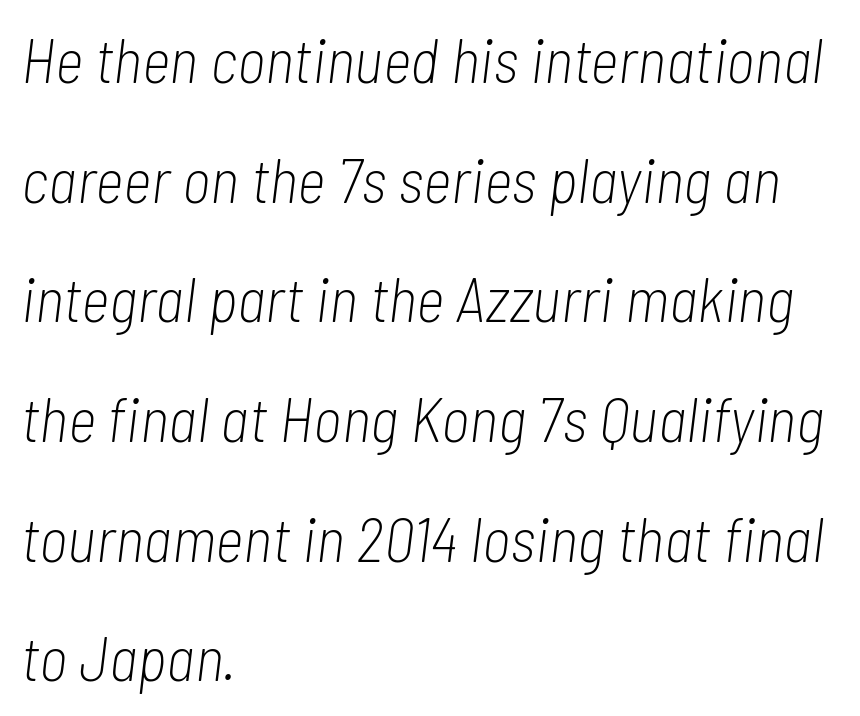
{"italic": "yes", "lean": "right", "slant_degrees": 7, "bold": "no", "weight": "light", "width": "condensed", "stroke_contrast": "low", "x_height": "medium", "monospaced": "no", "underline": "no", "align": "left", "line_spacing": "loose", "line_spacing_ratio": 1.93, "letter_spacing": "normal", "letter_spacing_em": 0.0, "glyph_px": 62}
